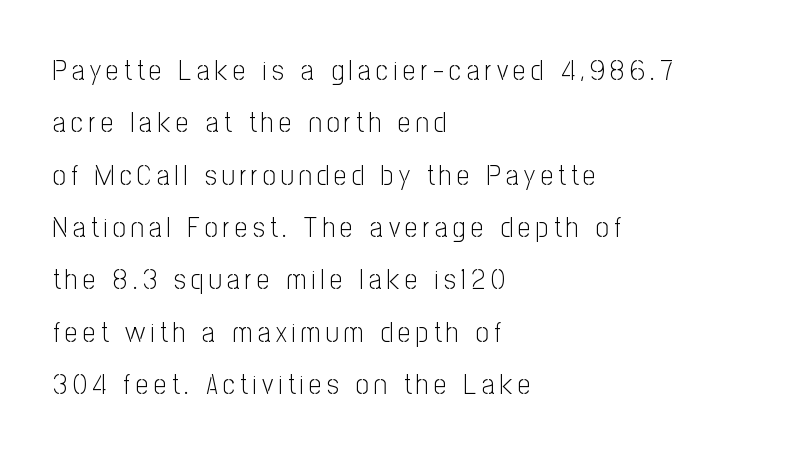
The image shows 28 px light, condensed sans-serif type, upright; set left-aligned, line spacing 1.87x, not underlined; low stroke contrast and a medium x-height.
